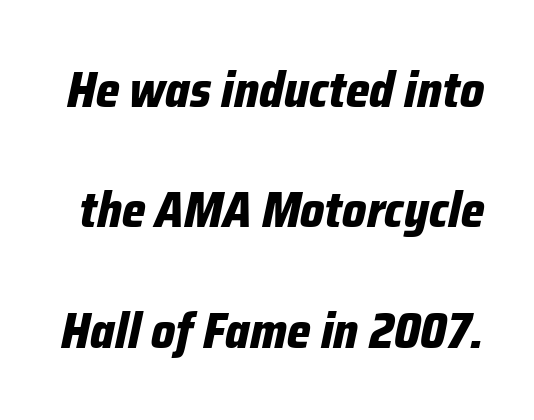
Q: Is the text bold? A: Yes.
Q: Is the text italic (slanted)? A: Yes, it leans right by about 12 degrees.
Q: Is the text underlined? A: No.
Q: Is the spacing between letters normal or unusually wide? A: Normal.
Q: Is the spacing between lines tight, normal or loose? A: Loose.
Q: Width (condensed, normal, or wide)? A: Condensed.
Q: Stroke contrast? A: Low.
Q: x-height? A: Medium.
Q: Monospaced? A: No.
